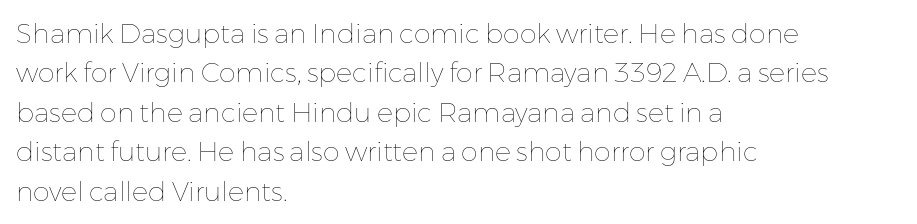
Q: Is the text bold? A: No.
Q: Is the text italic (slanted)? A: No, it is upright.
Q: Is the text underlined? A: No.
Q: How is the paragraph aligned? A: Left-aligned.
Q: Is the spacing between letters normal or unusually wide? A: Normal.
Q: Is the spacing between lines tight, normal or loose? A: Normal.
